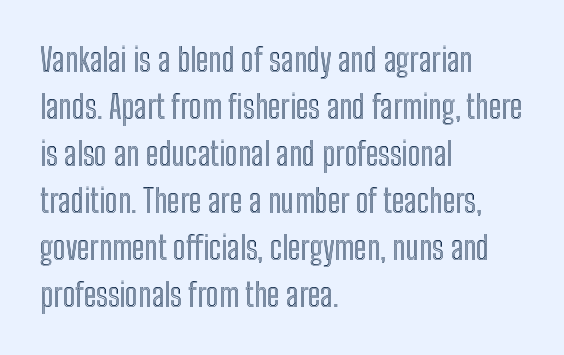
Interline gaps are of average width in this sample. Nope, not italic — everything's standing straight. These lines keep a tight, regular rhythm from letter to letter. Does the copy run flush right? No — it runs flush left. Descenders hang freely into open space.
